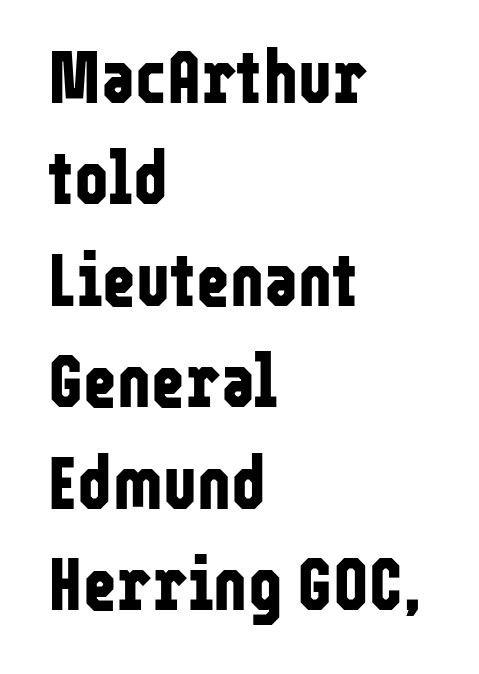
{"serif": "no", "italic": "no", "bold": "yes", "weight": "bold", "width": "condensed", "stroke_contrast": "low", "x_height": "medium", "monospaced": "no", "underline": "no", "align": "left", "line_spacing": "normal", "line_spacing_ratio": 1.39, "letter_spacing": "normal", "letter_spacing_em": 0.0, "glyph_px": 73}
